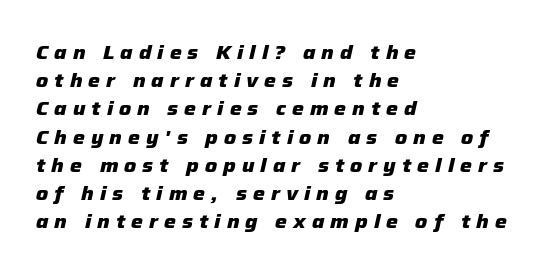
The image shows 20 px bold type, italic (leaning right); set left-aligned, normal line spacing (1.41x), unusually wide letter spacing (+0.3 em), not underlined.
